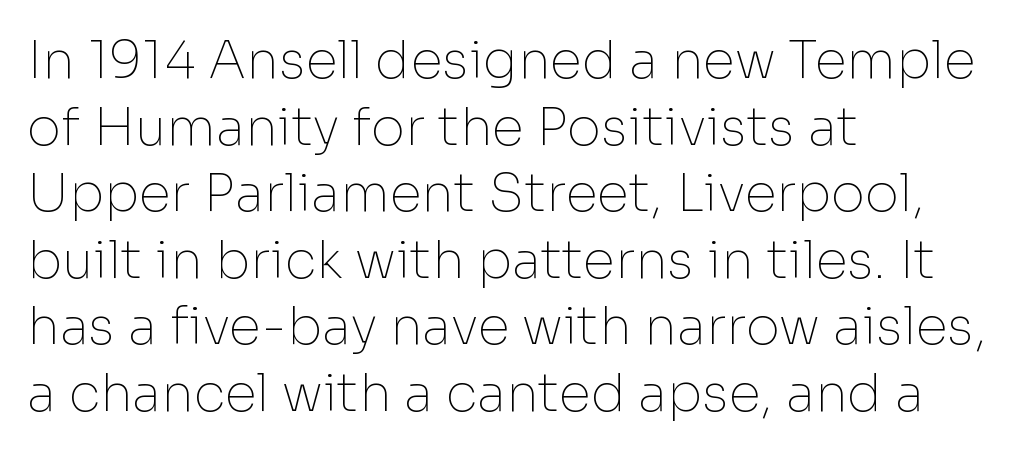
The block of text has a typical density, with ordinary space between rows. Do the letters lean? They stand straight. Look at the bottom of the vertical strokes: they stop flat, with no serifs. Caption: face not bold, strokes unweighted.
